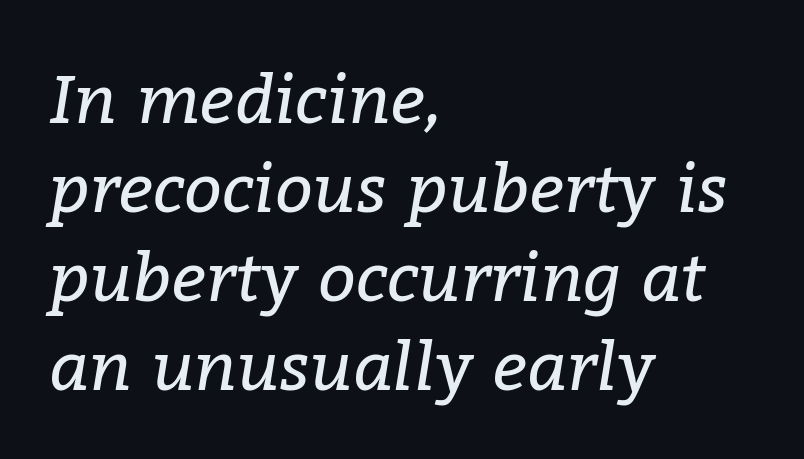
The type family on display is of the serif kind. Tall strokes in this sample are angled rather than plumb. No word sits above an underline. Successive baselines arrive at the customary interval. Where is the straight margin? On the left. Is this a fixed-width face? No — the glyphs have proportional, varying widths.
